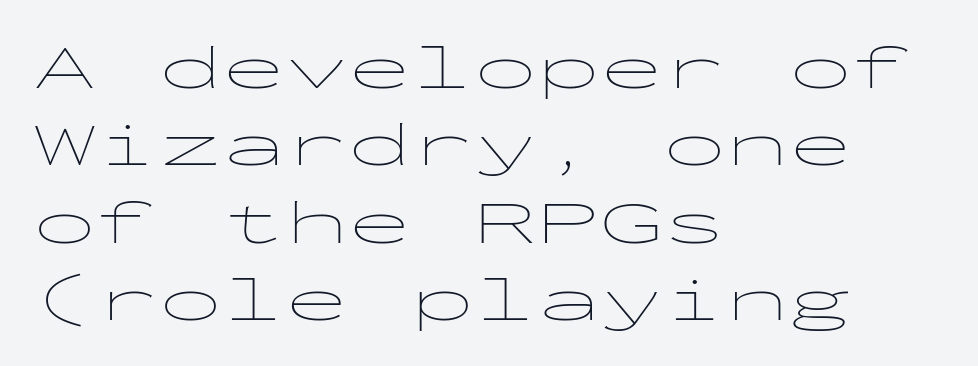
You can tell from the bare stems that sans-serif type was used. Leftover space on each line is placed entirely after the last word. No chunkiness to these letters — they're not bold. Ascenders rise straight up at ninety degrees.
